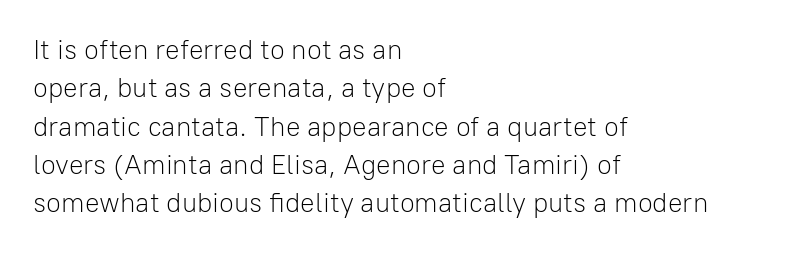
The image shows 27 px text type, upright; set left-aligned, normal line spacing (1.42x), normal letter spacing, not underlined.
